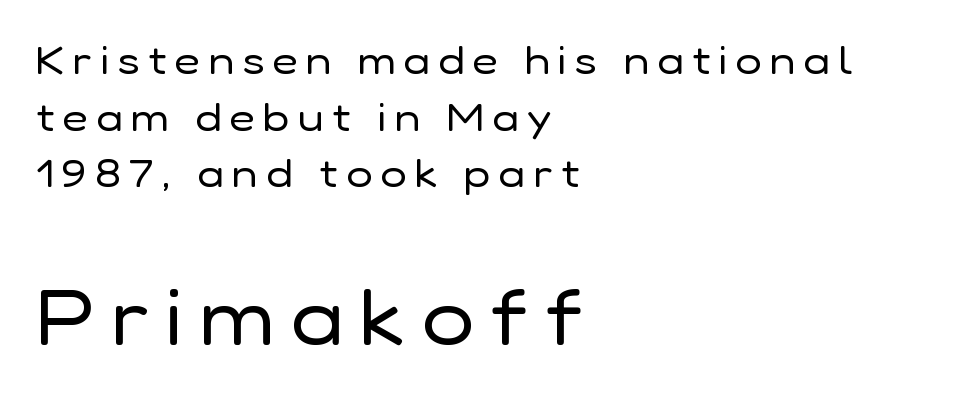
{"serif": "no", "italic": "no", "bold": "no", "weight": "regular", "width": "normal", "stroke_contrast": "low", "x_height": "medium", "monospaced": "no", "underline": "no", "align": "left", "line_spacing": "normal", "line_spacing_ratio": 1.45, "letter_spacing": "wide", "letter_spacing_em": 0.22, "larger_block": "second", "size_ratio": 2.0, "glyph_px": 78}
